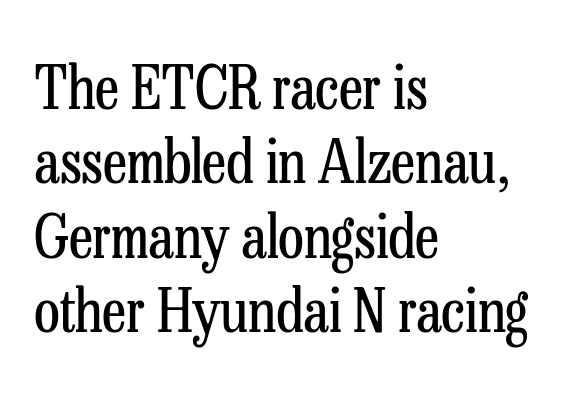
Check under the words: just untouched page. This sample is left-justified, so line endings fall wherever the words run out. Inter-character spacing is left at the font's built-in metrics. Tall strokes in this sample are plumb rather than angled. The glyphs in this specimen are seriffed. Heaviness? Minimal to ordinary, like unemphasized prose.
